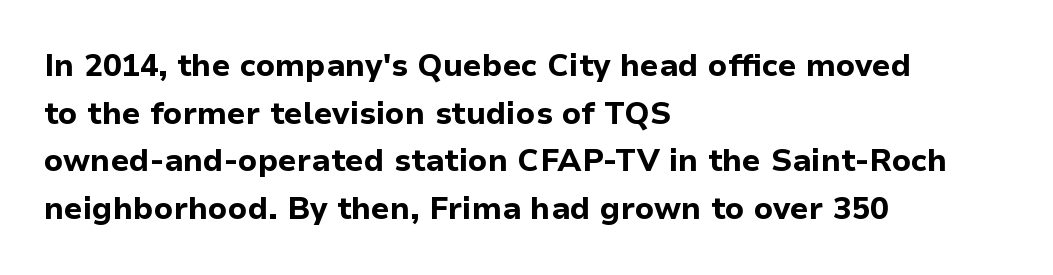
This is the regular roman posture of the typeface. Words float on clear page, feet unadorned. Honestly, the letter spacing is just normal — you wouldn't notice it. The ragged edge is on the right, which tells us the setting is flush left. Students, this is bold: see how much ink each stroke carries. This is sans-serif lettering, the kind often seen on screens and signage.
